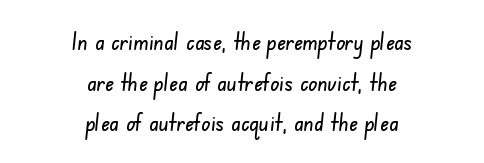
Q: Is the text underlined? A: No.
Q: How is the paragraph aligned? A: Centered.
Q: Is the spacing between letters normal or unusually wide? A: Normal.
Q: Is the spacing between lines tight, normal or loose? A: Normal.
